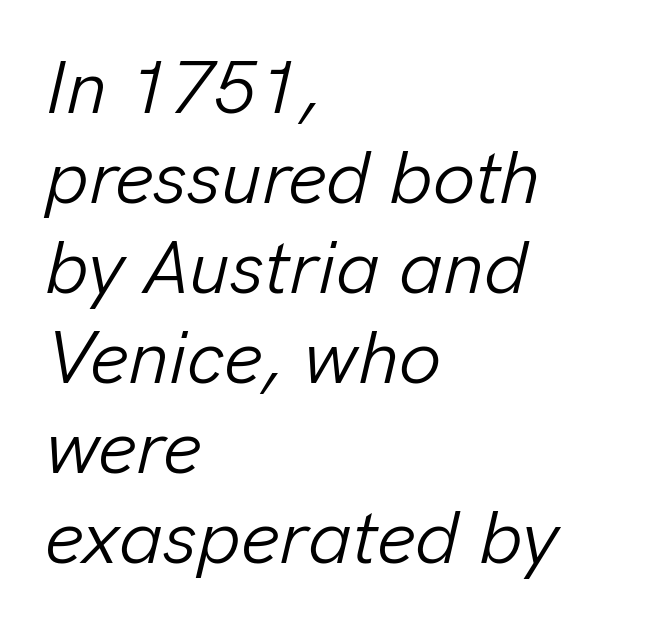
Q: Is the text bold? A: No.
Q: Is the text italic (slanted)? A: Yes, it leans right by about 13 degrees.
Q: Is the text underlined? A: No.
Q: How is the paragraph aligned? A: Left-aligned.
Q: Is the spacing between letters normal or unusually wide? A: Normal.
Q: Width (condensed, normal, or wide)? A: Normal.
Q: Stroke contrast? A: Low.
Q: x-height? A: Medium.
Q: Monospaced? A: No.
